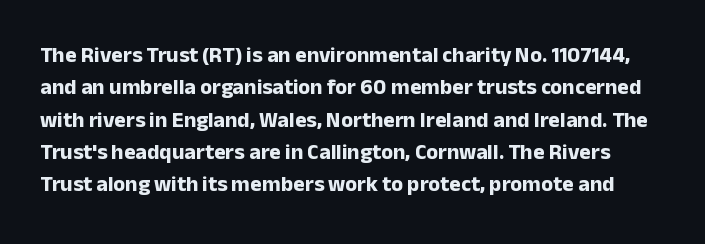
The image shows 22 px bold type, upright; set normal line spacing (1.47x), normal letter spacing, not underlined.
